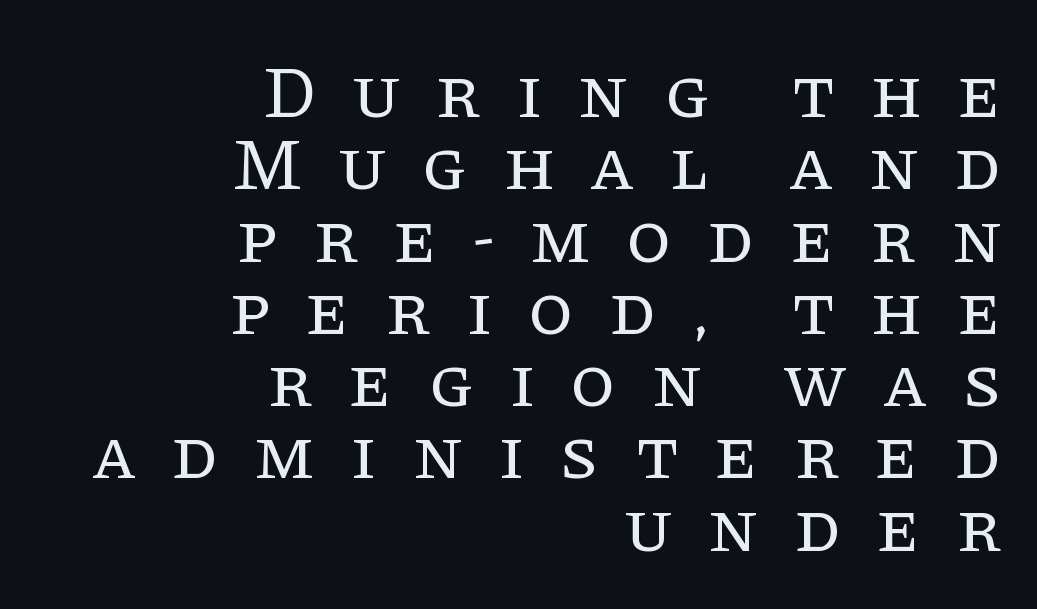
In terms of leading, this rendering errs on the cramped side. Spacing between characters has been opened up far beyond the box default. Nobody drew a line under any word here. Line ends are locked; line starts wander.
